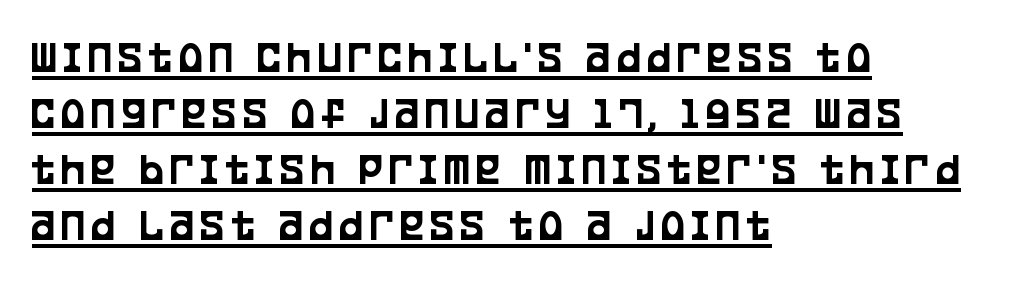
Q: Is the text italic (slanted)? A: No, it is upright.
Q: Is the typeface a serif or a sans-serif typeface? A: Sans-serif.
Q: Is the text underlined? A: Yes.
Q: How is the paragraph aligned? A: Left-aligned.
Q: Width (condensed, normal, or wide)? A: Condensed.
Q: Stroke contrast? A: Low.
Q: x-height? A: Large.
Q: Monospaced? A: No.
